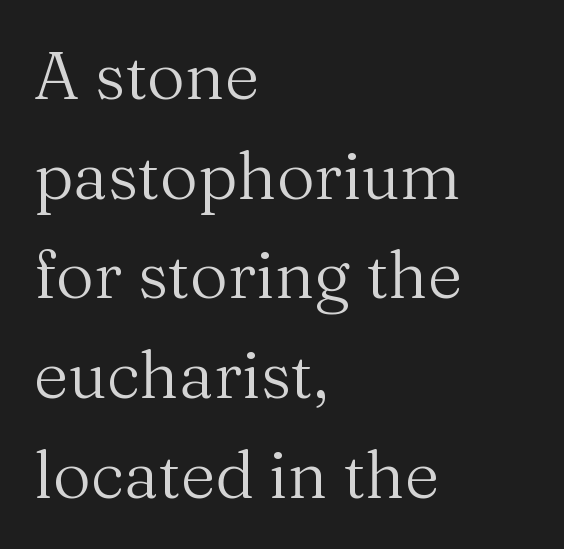
Examine the stroke ends and you'll spot serifs. You can tell it's not italic because the verticals are truly vertical. Observe the ordinary spacing: letters are neighbours, not strangers. Compared with typical paragraphs, the rows here are spaced about the same.
